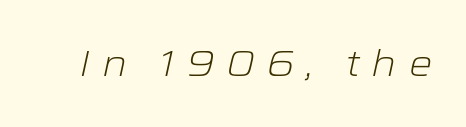
{"italic": "yes", "lean": "right", "slant_degrees": 12, "bold": "no", "weight": "light", "width": "wide", "stroke_contrast": "low", "x_height": "medium", "monospaced": "no", "underline": "no", "letter_spacing": "wide", "letter_spacing_em": 0.31, "glyph_px": 37}
